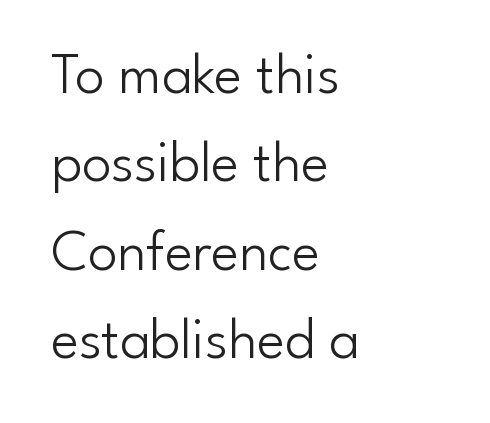
{"serif": "no", "italic": "no", "bold": "no", "weight": "light", "width": "normal", "stroke_contrast": "low", "x_height": "small", "monospaced": "no", "underline": "no", "align": "left", "line_spacing": "normal", "line_spacing_ratio": 1.5, "letter_spacing": "normal", "letter_spacing_em": 0.0, "glyph_px": 59}
